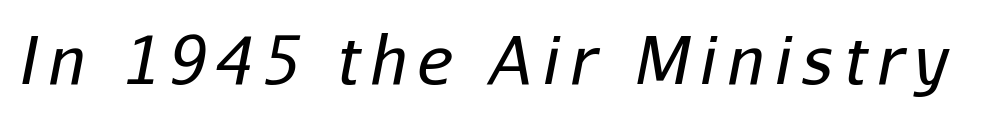
Do the characters align in a grid? No, the font is proportional. Quick note: underline off. The rendering applies a slant to the glyphs. A light-to-regular cut is what we see here.
